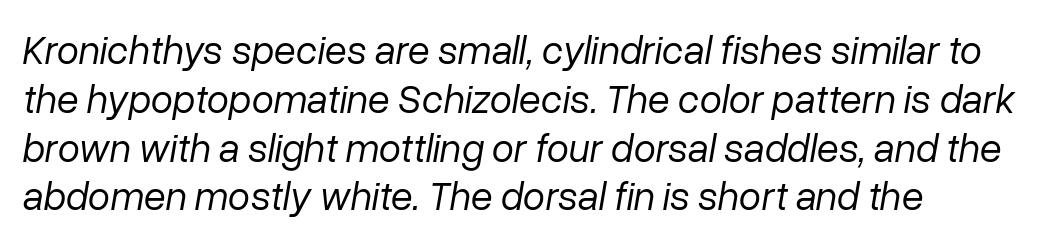
{"italic": "yes", "lean": "right", "slant_degrees": 10, "bold": "no", "weight": "regular", "width": "normal", "stroke_contrast": "low", "x_height": "medium", "monospaced": "no", "underline": "no", "align": "left", "line_spacing_ratio": 1.22, "letter_spacing": "normal", "letter_spacing_em": 0.0, "glyph_px": 40}
